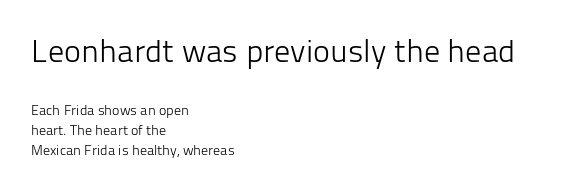
Q: Is the text bold? A: No.
Q: Is the text italic (slanted)? A: No, it is upright.
Q: Is the typeface a serif or a sans-serif typeface? A: Sans-serif.
Q: Is the text underlined? A: No.
Q: How is the paragraph aligned? A: Left-aligned.
Q: Is the spacing between letters normal or unusually wide? A: Normal.
Q: Is the spacing between lines tight, normal or loose? A: Normal.
Q: Which block of text is set in a larger size, the first (top) or the second (bottom)? A: The first (top) one.
Q: Width (condensed, normal, or wide)? A: Normal.
Q: Stroke contrast? A: Low.
Q: x-height? A: Medium.
Q: Monospaced? A: No.
